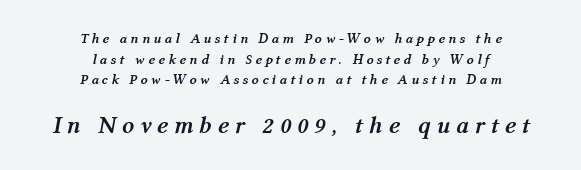
{"italic": "yes", "lean": "right", "slant_degrees": 12, "bold": "yes", "underline": "no", "align": "center", "line_spacing": "normal", "line_spacing_ratio": 1.48, "letter_spacing": "wide", "letter_spacing_em": 0.24, "larger_block": "second", "size_ratio": 1.71, "glyph_px": 24}
